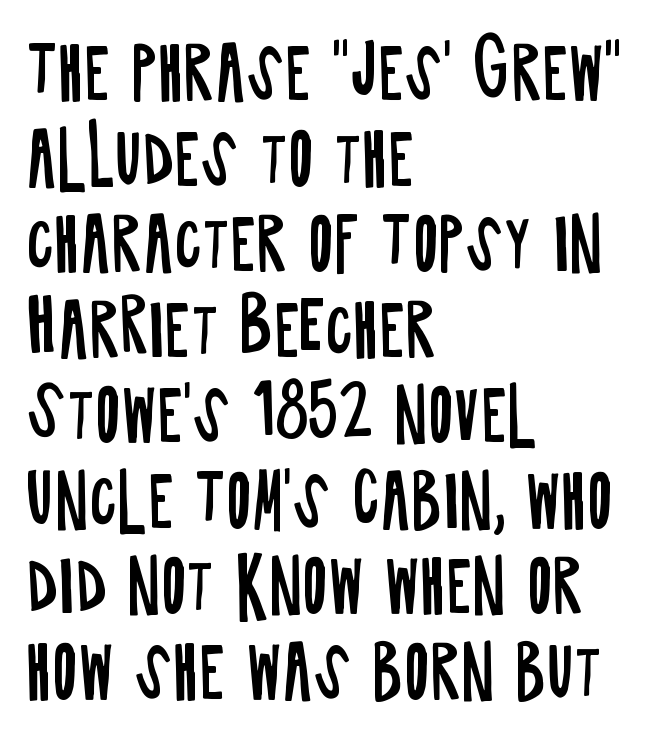
The image shows 69 px regular-weight, condensed sans-serif type, upright; set left-aligned, line spacing 1.24x, normal letter spacing, not underlined; low stroke contrast and a large x-height.
